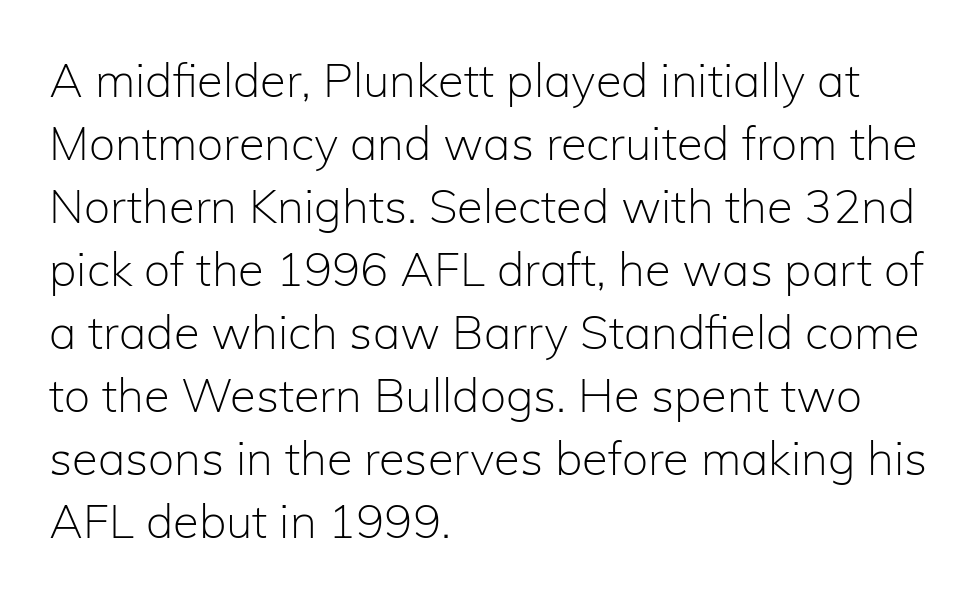
{"serif": "no", "italic": "no", "bold": "no", "weight": "light", "width": "normal", "stroke_contrast": "low", "x_height": "medium", "monospaced": "no", "underline": "no", "align": "left", "line_spacing": "normal", "line_spacing_ratio": 1.34, "letter_spacing": "normal", "letter_spacing_em": 0.0, "glyph_px": 47}
